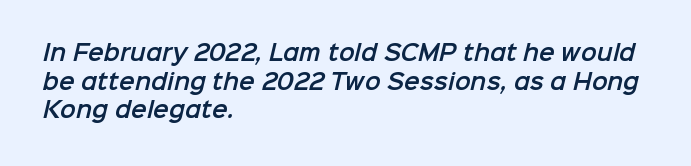
If you drew a ruler down the left edge, every line would touch it. Lines of text with bare space underneath. Regarding leading, the lines here are spaced in the standard way. Standard letterfit; no display-style spreading of the glyphs.
